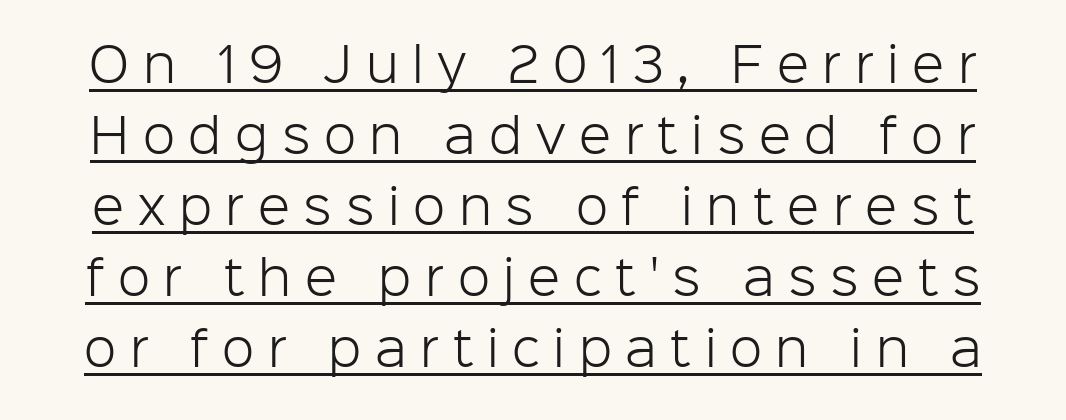
Posture: straight, roman, zero tilt. The letters carry no serifs — their stems end cleanly without finishing strokes. Beneath each row of characters lies a ruled line. Is the type heavy? It reads as light-to-regular instead. The rendering uses natural spacing where letterforms have individual widths.
